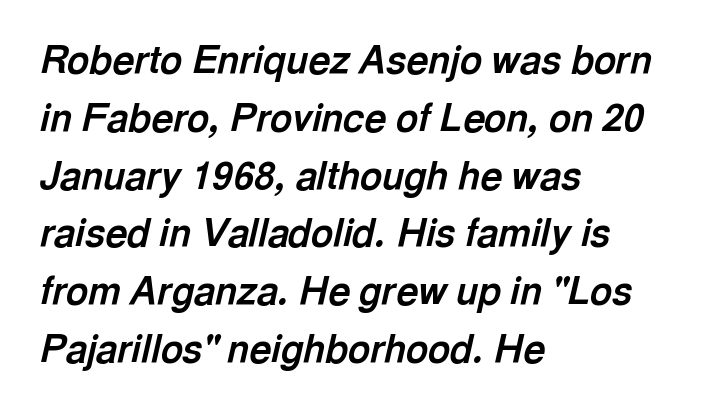
Standard letterfit; no display-style spreading of the glyphs. Here the designer chose a conventional face with non-uniform glyph widths. The face used here has a pronounced slope to its letters. Anything drawn beneath the words? Only blank space. Notice how thick the strokes are: this is what a full bold looks like.
